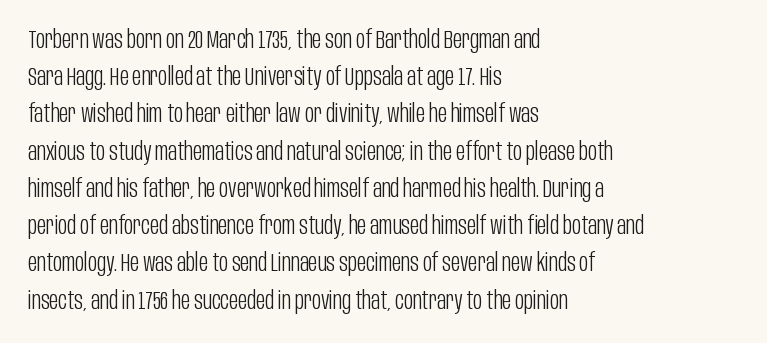
Each new line begins a customary step beneath the previous one. In CSS terms this would be text-align: left. Every character sits straight up, as roman type does. Inter-character spacing is left at the font's built-in metrics.
